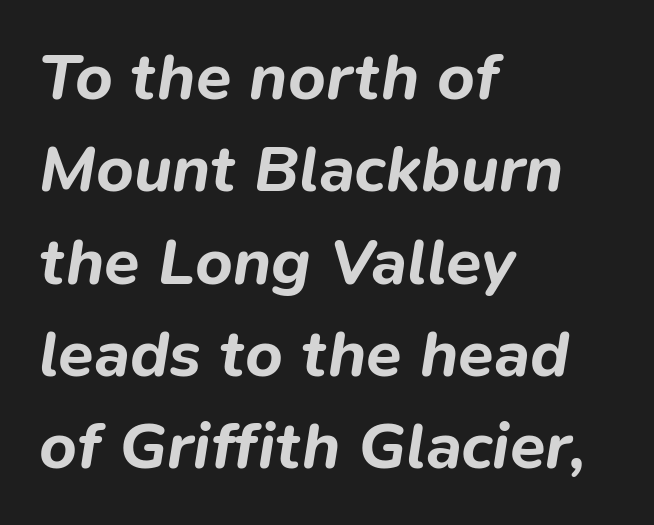
Q: Is the text bold? A: Yes.
Q: Is the text italic (slanted)? A: Yes, it leans right by about 9 degrees.
Q: Is the text underlined? A: No.
Q: How is the paragraph aligned? A: Left-aligned.
Q: Is the spacing between letters normal or unusually wide? A: Normal.
Q: Is the spacing between lines tight, normal or loose? A: Normal.
Q: Width (condensed, normal, or wide)? A: Normal.
Q: Stroke contrast? A: Low.
Q: x-height? A: Medium.
Q: Monospaced? A: No.
